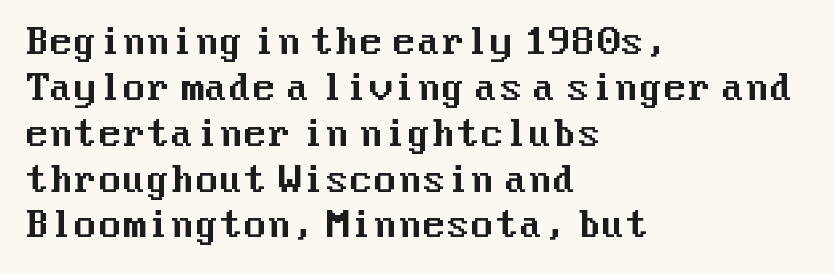
The image shows 35 px sans-serif type, upright; set left-aligned, normal line spacing (1.31x), normal letter spacing, not underlined; medium stroke contrast and a medium x-height.
